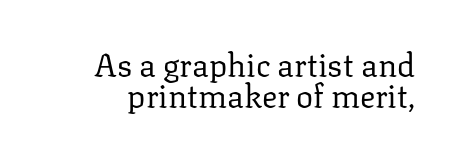
Q: Is the text bold? A: No.
Q: Is the text italic (slanted)? A: No, it is upright.
Q: Is the typeface a serif or a sans-serif typeface? A: Serif.
Q: Is the text underlined? A: No.
Q: How is the paragraph aligned? A: Right-aligned.
Q: Is the spacing between letters normal or unusually wide? A: Normal.
Q: Is the spacing between lines tight, normal or loose? A: Tight.
Q: Width (condensed, normal, or wide)? A: Normal.
Q: Stroke contrast? A: Low.
Q: x-height? A: Medium.
Q: Monospaced? A: No.
